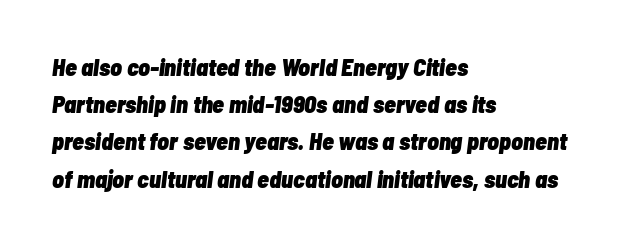
One-word summary of the alignment: left. What weight is shown? A full bold with thick strokes. The letters sit at their default tracking, neither squeezed nor spread. Leading: standard. Characters are canted at an angle relative to the baseline's perpendicular. Underline: absent.
